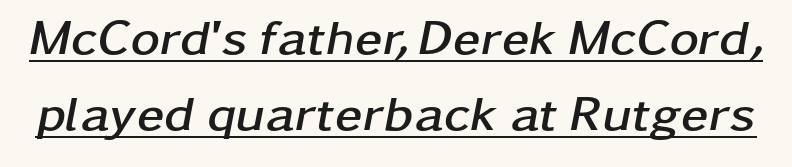
Characters follow at the spacing the type designer built in. The passage shown is typed in a proportional face where columns would drift. An italicized treatment has been applied to the whole sample. Leading: standard. Underlined type.
